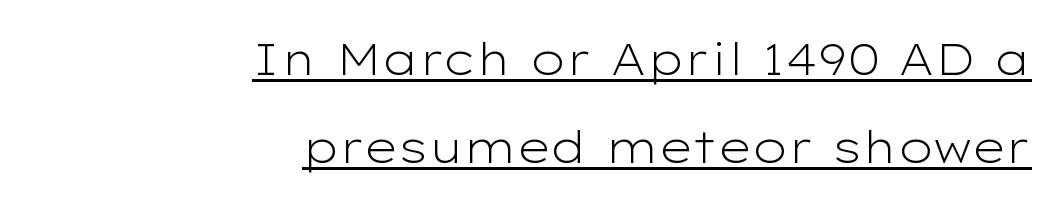
The image shows 44 px light, wide sans-serif type, upright; set right-aligned, loose line spacing (2.01x), normal letter spacing, underlined; low stroke contrast and a medium x-height.
